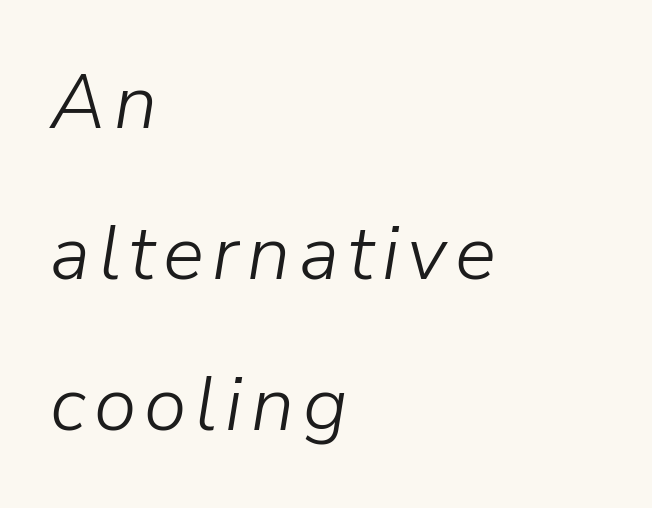
{"italic": "yes", "lean": "right", "slant_degrees": 9, "bold": "no", "weight": "light", "width": "normal", "stroke_contrast": "low", "x_height": "medium", "monospaced": "no", "underline": "no", "align": "left", "line_spacing": "loose", "line_spacing_ratio": 1.96, "glyph_px": 77}
